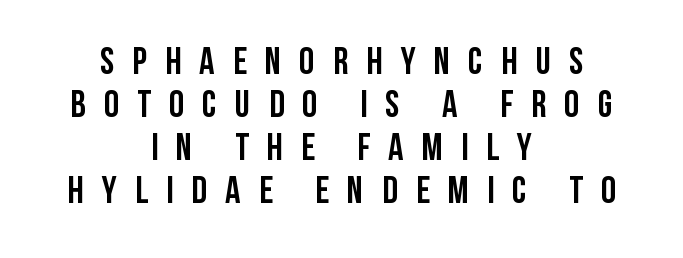
The image shows 38 px semibold, condensed sans-serif type, upright; set centered, tight line spacing (1.13x), unusually wide letter spacing (+0.48 em), not underlined; low stroke contrast and a large x-height.
